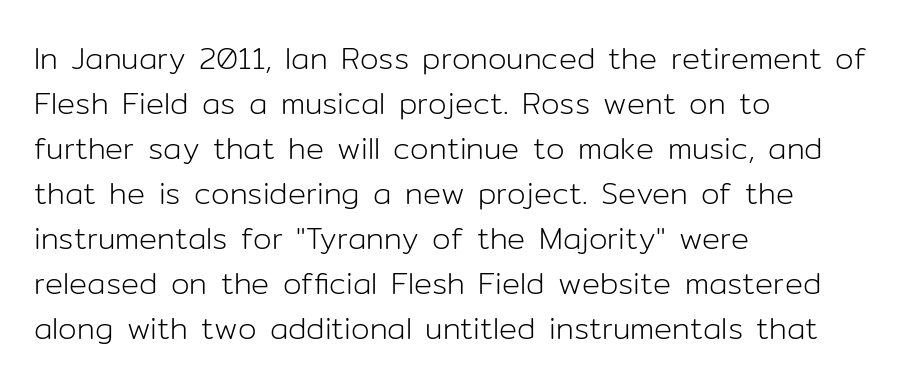
{"serif": "no", "italic": "no", "bold": "no", "weight": "light", "width": "normal", "stroke_contrast": "low", "x_height": "medium", "monospaced": "no", "underline": "no", "align": "left", "line_spacing": "normal", "line_spacing_ratio": 1.5, "letter_spacing": "normal", "letter_spacing_em": 0.0, "glyph_px": 30}
